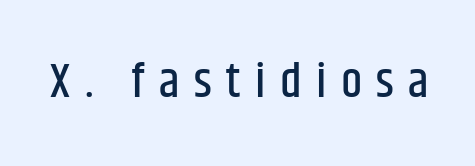
{"serif": "no", "italic": "no", "width": "condensed", "stroke_contrast": "low", "x_height": "large", "monospaced": "no", "underline": "no", "letter_spacing": "wide", "letter_spacing_em": 0.3, "glyph_px": 48}
